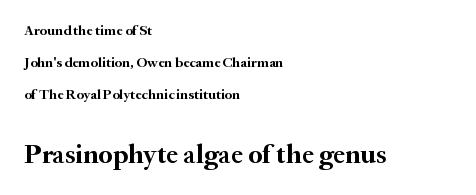
{"italic": "no", "bold": "yes", "underline": "no", "align": "left", "line_spacing": "loose", "line_spacing_ratio": 2.3, "letter_spacing": "normal", "letter_spacing_em": 0.0, "larger_block": "second", "size_ratio": 1.93, "glyph_px": 27}
